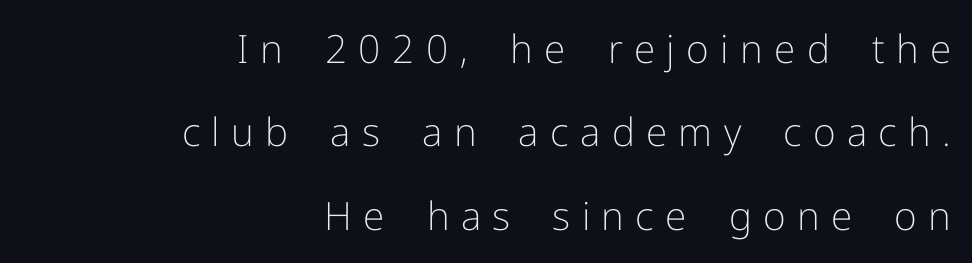
The image shows 39 px light sans-serif type, upright; set right-aligned, loose line spacing (2.14x), unusually wide letter spacing (+0.29 em), not underlined; low stroke contrast and a medium x-height.
